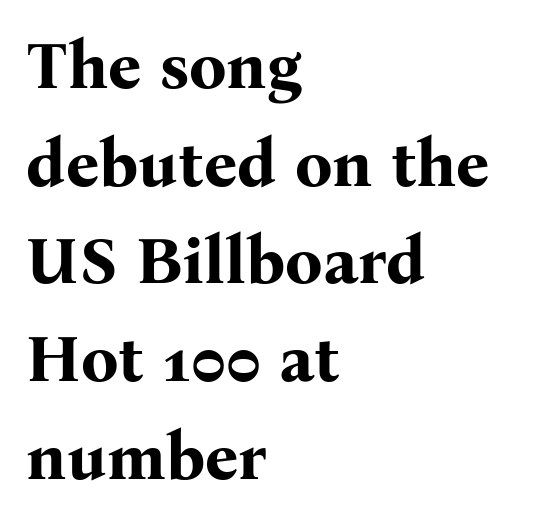
The image shows 66 px bold serif type, upright; set left-aligned, normal line spacing (1.48x), normal letter spacing, not underlined; medium stroke contrast and a medium x-height.
